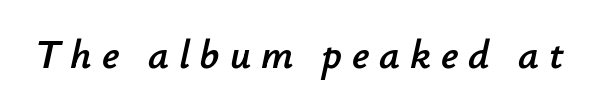
The specimen reads as italic at a glance. Here the glyphs are tracked loosely, breaking word shapes into spaced letters. Proportional: the letters do not fall into vertical columns. The words here are not underlined.
